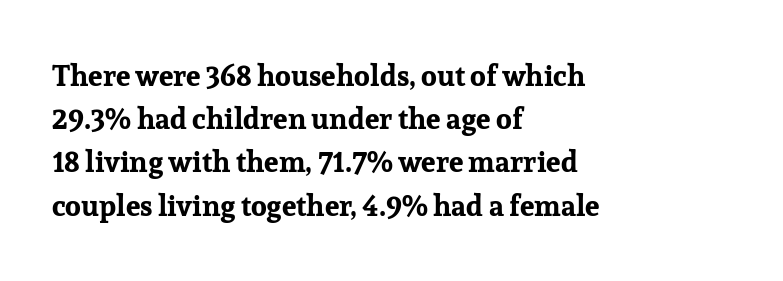
You can tell it's not italic because the verticals are truly vertical. Is the block centered? No — it sits flush against the left margin. Classification — serif. Each word holds together tightly as a unit, with standard inter-letter gaps.
